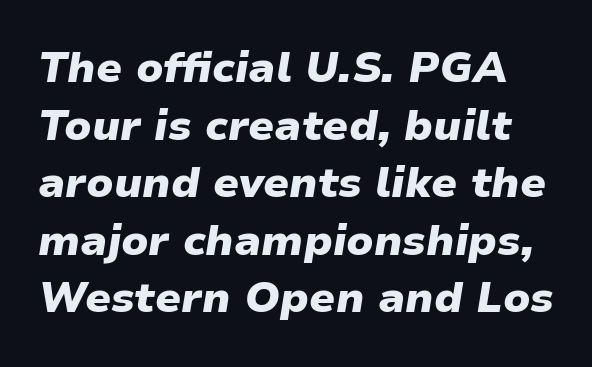
Q: Is the text bold? A: Yes.
Q: Is the text italic (slanted)? A: Yes, it leans right by about 9 degrees.
Q: Is the text underlined? A: No.
Q: Is the spacing between letters normal or unusually wide? A: Normal.
Q: Is the spacing between lines tight, normal or loose? A: Normal.
Q: Width (condensed, normal, or wide)? A: Normal.
Q: Stroke contrast? A: Low.
Q: x-height? A: Medium.
Q: Monospaced? A: No.
